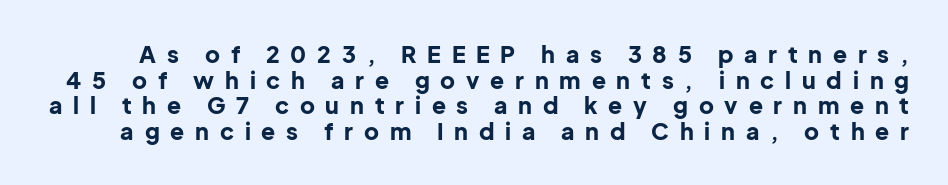
The image shows 23 px bold type, upright; set tight line spacing (1.11x), unusually wide letter spacing (+0.47 em), not underlined.
